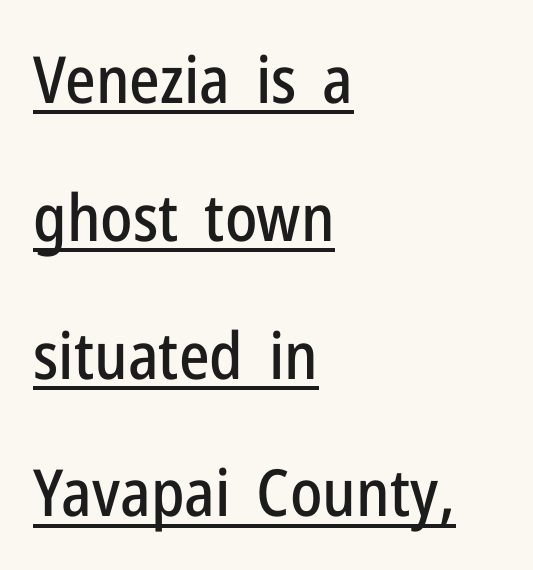
Q: Is the text italic (slanted)? A: No, it is upright.
Q: Is the typeface a serif or a sans-serif typeface? A: Sans-serif.
Q: Is the text underlined? A: Yes.
Q: How is the paragraph aligned? A: Left-aligned.
Q: Is the spacing between letters normal or unusually wide? A: Normal.
Q: Is the spacing between lines tight, normal or loose? A: Loose.
Q: Width (condensed, normal, or wide)? A: Condensed.
Q: Stroke contrast? A: Low.
Q: x-height? A: Medium.
Q: Monospaced? A: No.
